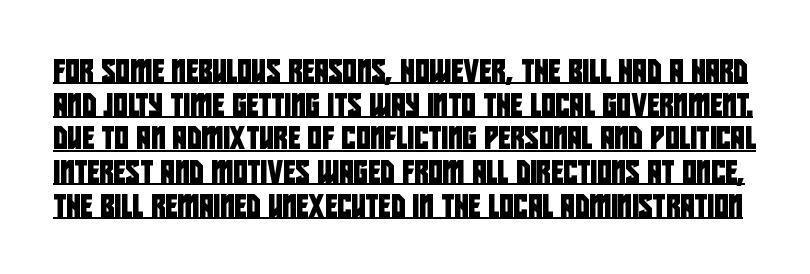
Q: Is the text underlined? A: Yes.
Q: Is the spacing between letters normal or unusually wide? A: Normal.
Q: Is the spacing between lines tight, normal or loose? A: Normal.
